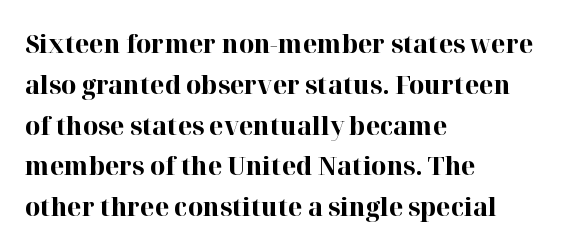
{"italic": "no", "bold": "yes", "underline": "no", "align": "left", "line_spacing": "normal", "line_spacing_ratio": 1.57, "letter_spacing": "normal", "letter_spacing_em": 0.0, "glyph_px": 26}
